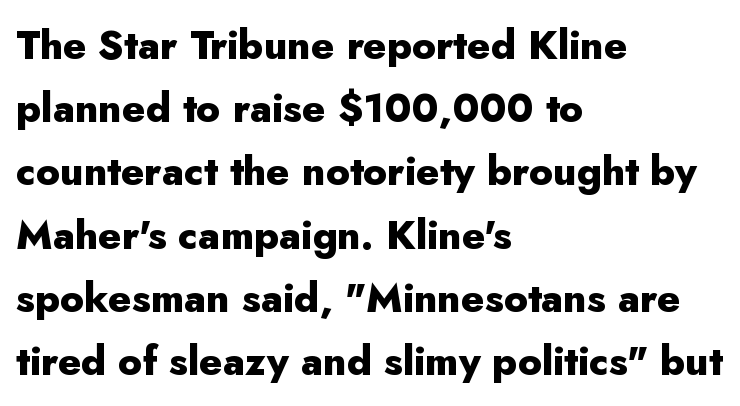
{"serif": "no", "italic": "no", "bold": "yes", "weight": "heavy", "width": "normal", "stroke_contrast": "low", "x_height": "small", "monospaced": "no", "underline": "no", "align": "left", "line_spacing": "normal", "line_spacing_ratio": 1.58, "letter_spacing": "normal", "letter_spacing_em": 0.0, "glyph_px": 40}
